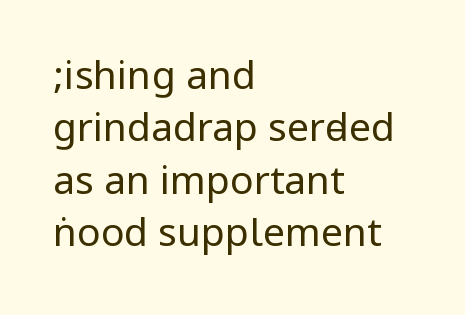
The image shows 39 px regular-weight, condensed sans-serif type, upright; set left-aligned, normal line spacing (1.34x), normal letter spacing, not underlined; low stroke contrast.
